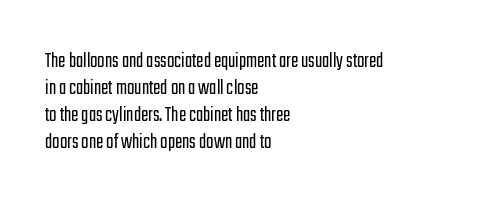
The image shows 22 px text type, upright; set left-aligned, line spacing 1.23x, normal letter spacing, not underlined.
